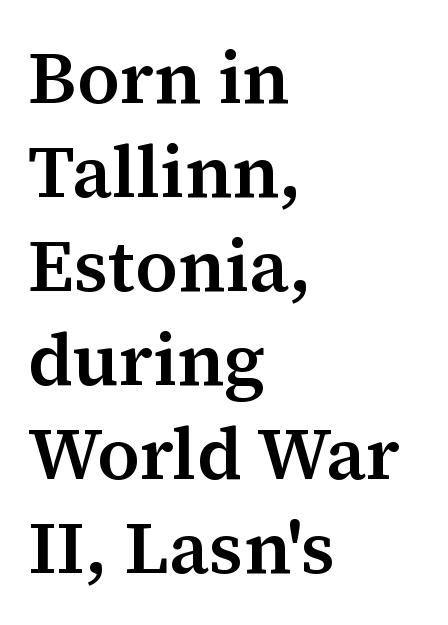
Q: Is the text bold? A: Semi-bold.
Q: Is the text italic (slanted)? A: No, it is upright.
Q: Is the typeface a serif or a sans-serif typeface? A: Serif.
Q: Is the text underlined? A: No.
Q: How is the paragraph aligned? A: Left-aligned.
Q: Is the spacing between letters normal or unusually wide? A: Normal.
Q: Is the spacing between lines tight, normal or loose? A: Normal.
Q: Width (condensed, normal, or wide)? A: Normal.
Q: Stroke contrast? A: Medium.
Q: x-height? A: Medium.
Q: Monospaced? A: No.
